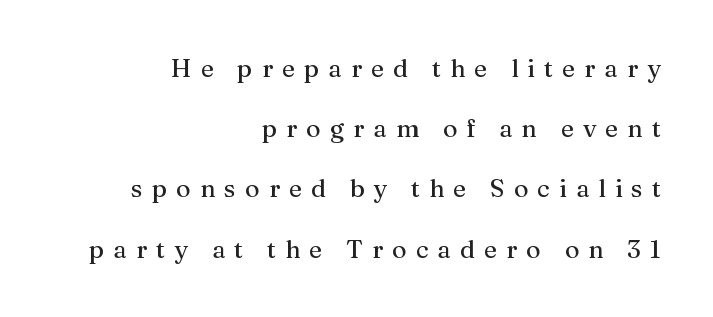
Q: Is the text italic (slanted)? A: No, it is upright.
Q: Is the text underlined? A: No.
Q: How is the paragraph aligned? A: Right-aligned.
Q: Is the spacing between letters normal or unusually wide? A: Unusually wide.
Q: Is the spacing between lines tight, normal or loose? A: Loose.
